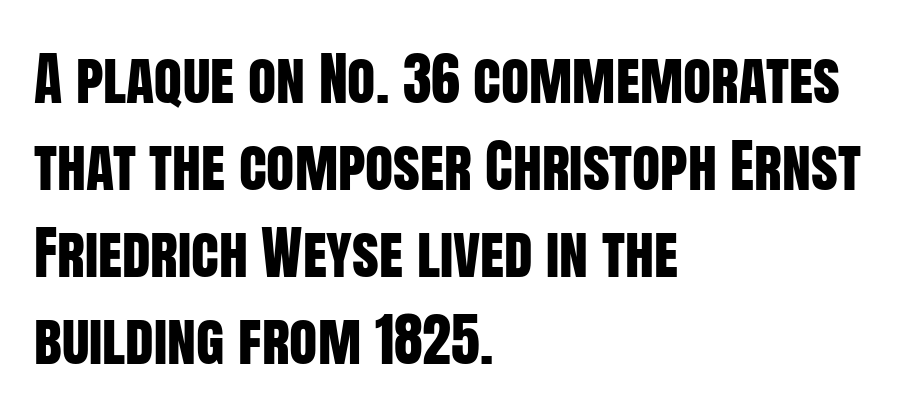
Q: Is the text italic (slanted)? A: No, it is upright.
Q: Is the typeface a serif or a sans-serif typeface? A: Sans-serif.
Q: Is the text underlined? A: No.
Q: How is the paragraph aligned? A: Left-aligned.
Q: Is the spacing between letters normal or unusually wide? A: Normal.
Q: Is the spacing between lines tight, normal or loose? A: Normal.
Q: Width (condensed, normal, or wide)? A: Condensed.
Q: Stroke contrast? A: Low.
Q: x-height? A: Large.
Q: Monospaced? A: No.
